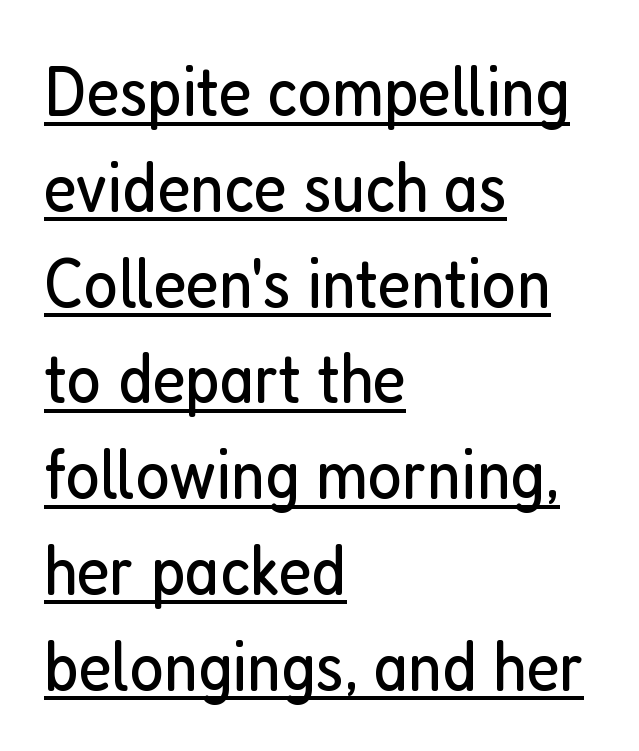
Q: Is the text bold? A: No.
Q: Is the text italic (slanted)? A: No, it is upright.
Q: Is the typeface a serif or a sans-serif typeface? A: Sans-serif.
Q: Is the text underlined? A: Yes.
Q: How is the paragraph aligned? A: Left-aligned.
Q: Is the spacing between letters normal or unusually wide? A: Normal.
Q: Is the spacing between lines tight, normal or loose? A: Normal.
Q: Width (condensed, normal, or wide)? A: Condensed.
Q: Stroke contrast? A: Low.
Q: x-height? A: Medium.
Q: Monospaced? A: No.
